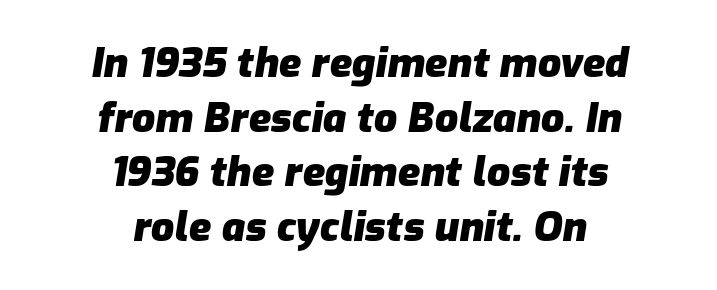
{"italic": "yes", "lean": "right", "slant_degrees": 9, "bold": "yes", "weight": "heavy", "width": "normal", "stroke_contrast": "low", "x_height": "medium", "monospaced": "no", "underline": "no", "align": "center", "line_spacing": "normal", "line_spacing_ratio": 1.33, "letter_spacing": "normal", "letter_spacing_em": 0.0, "glyph_px": 41}
